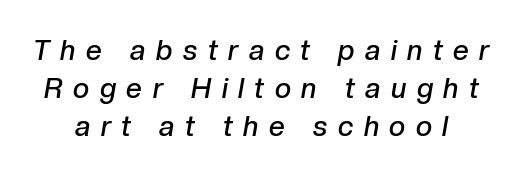
The vertical gap from one line to the next is medium. Words appear elongated and porous because spacing is wide. The rendering applies a slant to the glyphs. Rule under the text: the space is simply empty. A bit beefed up — I'd call it semibold rather than bold.
